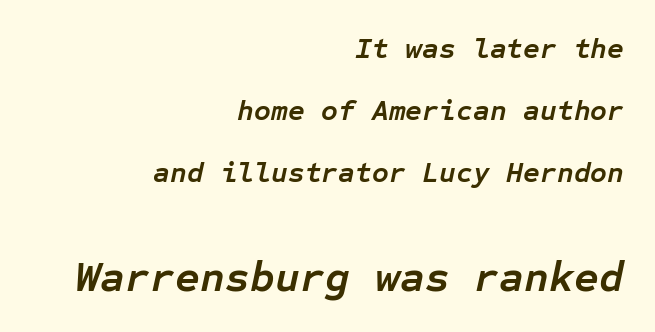
The image shows 43 px semibold type, italic (leaning right), monospaced; set right-aligned, loose line spacing (2.13x), normal letter spacing, not underlined; the second (bottom) block is 1.48x larger; low stroke contrast and a medium x-height.
